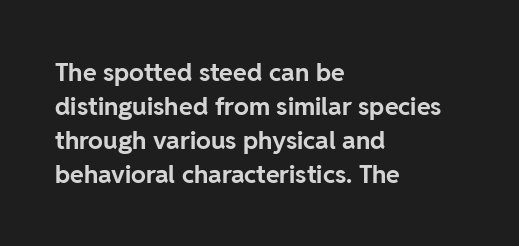
Q: Is the text bold? A: Yes.
Q: Is the text italic (slanted)? A: No, it is upright.
Q: Is the text underlined? A: No.
Q: How is the paragraph aligned? A: Left-aligned.
Q: Is the spacing between letters normal or unusually wide? A: Normal.
Q: Is the spacing between lines tight, normal or loose? A: Normal.
